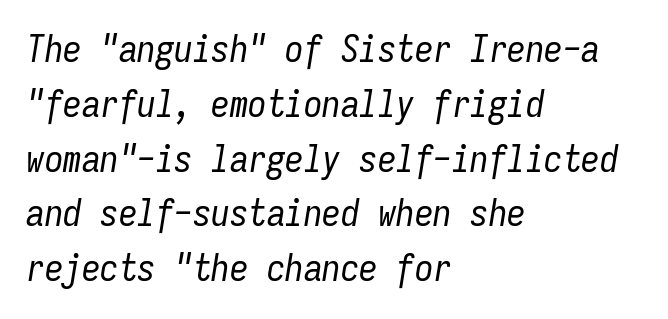
Q: Is the text bold? A: No.
Q: Is the text italic (slanted)? A: Yes, it leans right by about 9 degrees.
Q: Is the text underlined? A: No.
Q: How is the paragraph aligned? A: Left-aligned.
Q: Is the spacing between letters normal or unusually wide? A: Normal.
Q: Is the spacing between lines tight, normal or loose? A: Normal.
Q: Width (condensed, normal, or wide)? A: Condensed.
Q: Stroke contrast? A: Low.
Q: x-height? A: Medium.
Q: Monospaced? A: Yes.
